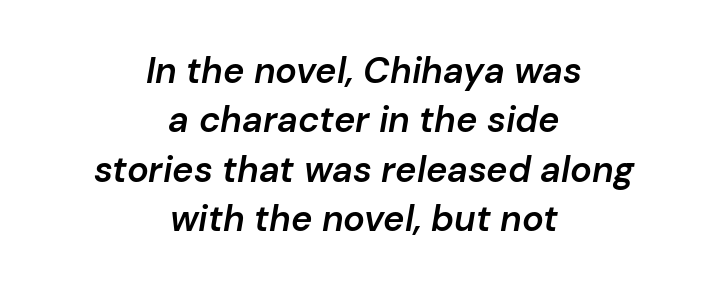
Compared with a flush-left layout, this one balances lines on the center instead. Students, observe: this is what conventionally led text looks like. Only glyphs here, with clear space below each row. Each letter keeps its own natural width here, so spacing adapts to shape. The letterforms sit shoulder to shoulder at normal distance.
